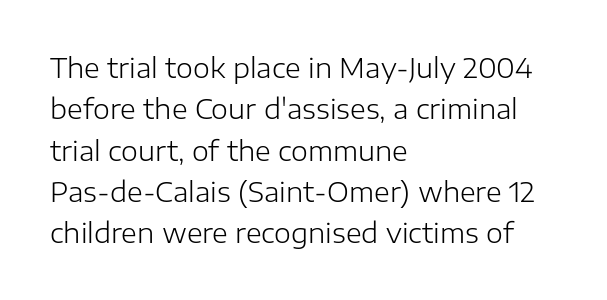
Q: Is the text bold? A: No.
Q: Is the text italic (slanted)? A: No, it is upright.
Q: Is the text underlined? A: No.
Q: How is the paragraph aligned? A: Left-aligned.
Q: Is the spacing between letters normal or unusually wide? A: Normal.
Q: Is the spacing between lines tight, normal or loose? A: Normal.
